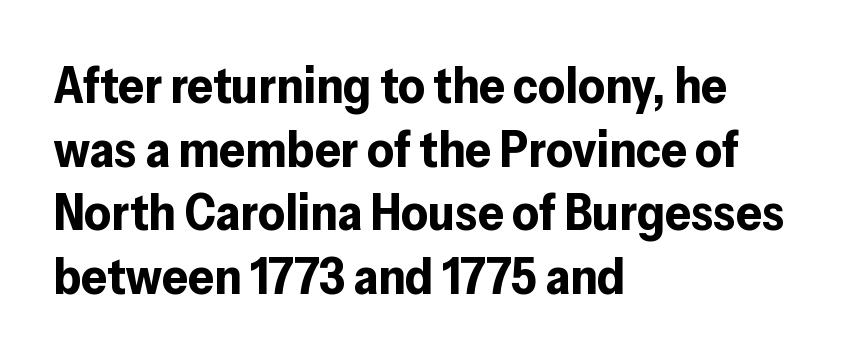
The image shows 51 px bold sans-serif type, upright; set left-aligned, normal line spacing (1.25x), normal letter spacing, not underlined; low stroke contrast and a medium x-height.
